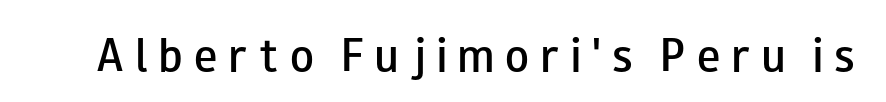
{"serif": "no", "italic": "no", "bold": "semi", "weight": "semibold", "width": "wide", "stroke_contrast": "low", "x_height": "small", "monospaced": "no", "underline": "no", "letter_spacing": "wide", "letter_spacing_em": 0.29, "glyph_px": 39}
